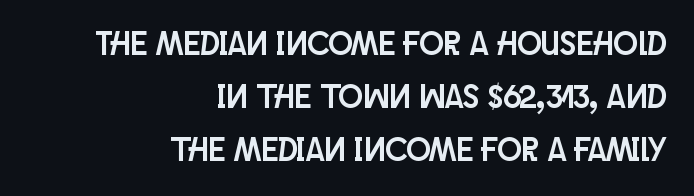
{"serif": "no", "italic": "no", "width": "condensed", "stroke_contrast": "low", "x_height": "large", "monospaced": "no", "underline": "no", "align": "right", "line_spacing": "normal", "line_spacing_ratio": 1.6, "letter_spacing": "normal", "letter_spacing_em": 0.0, "glyph_px": 33}
